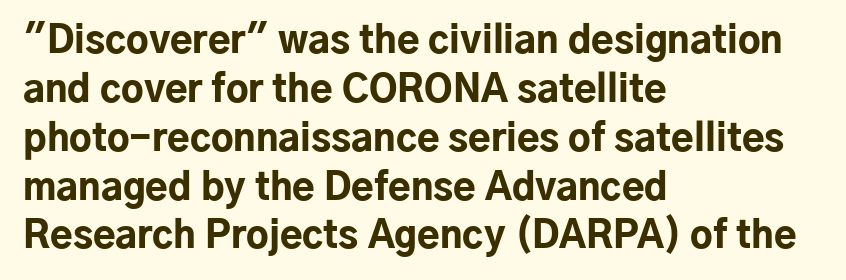
{"serif": "no", "italic": "no", "bold": "yes", "weight": "bold", "width": "normal", "stroke_contrast": "low", "x_height": "medium", "monospaced": "no", "underline": "no", "align": "left", "line_spacing": "normal", "line_spacing_ratio": 1.32, "letter_spacing": "normal", "letter_spacing_em": 0.0, "glyph_px": 37}
